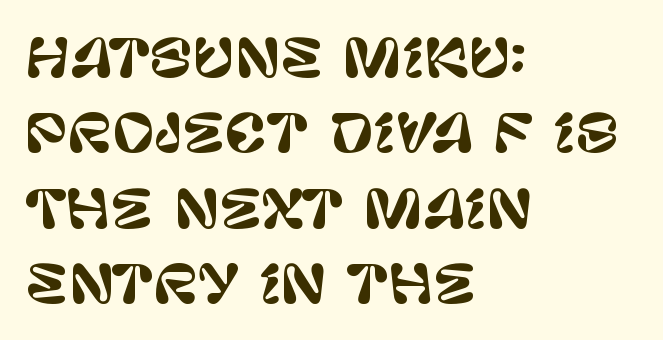
The vertical gap from one line to the next is medium. Are there feet on the stems? There aren't — it's a sans. The text block is weighted toward the left margin, trailing off unevenly rightward. The face used here is proportionally spaced, like ordinary book or web type. Plain, unruled lines of type.
